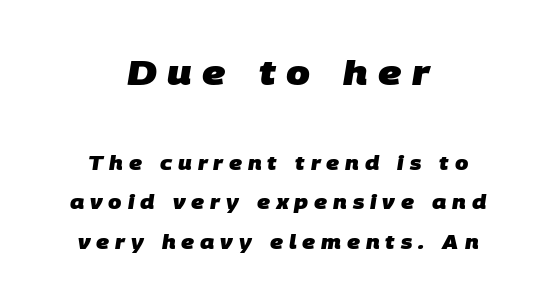
Q: Is the text bold? A: Yes.
Q: Is the typeface a serif or a sans-serif typeface? A: Sans-serif.
Q: Is the text underlined? A: No.
Q: How is the paragraph aligned? A: Centered.
Q: Is the spacing between letters normal or unusually wide? A: Unusually wide.
Q: Is the spacing between lines tight, normal or loose? A: Loose.
Q: Which block of text is set in a larger size, the first (top) or the second (bottom)? A: The first (top) one.
Q: Width (condensed, normal, or wide)? A: Normal.
Q: Stroke contrast? A: Low.
Q: x-height? A: Large.
Q: Monospaced? A: No.
